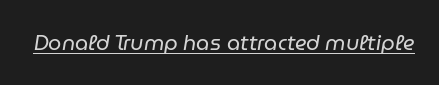
The image shows 21 px text type, italic (leaning right); set normal letter spacing, underlined.
